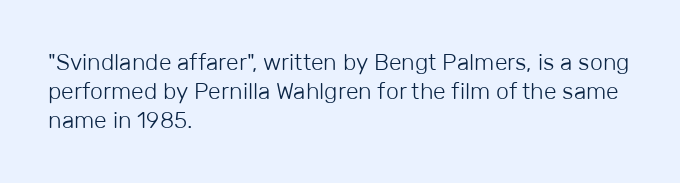
{"italic": "no", "bold": "no", "underline": "no", "align": "left", "line_spacing": "normal", "line_spacing_ratio": 1.27, "letter_spacing": "normal", "letter_spacing_em": 0.0, "glyph_px": 23}
